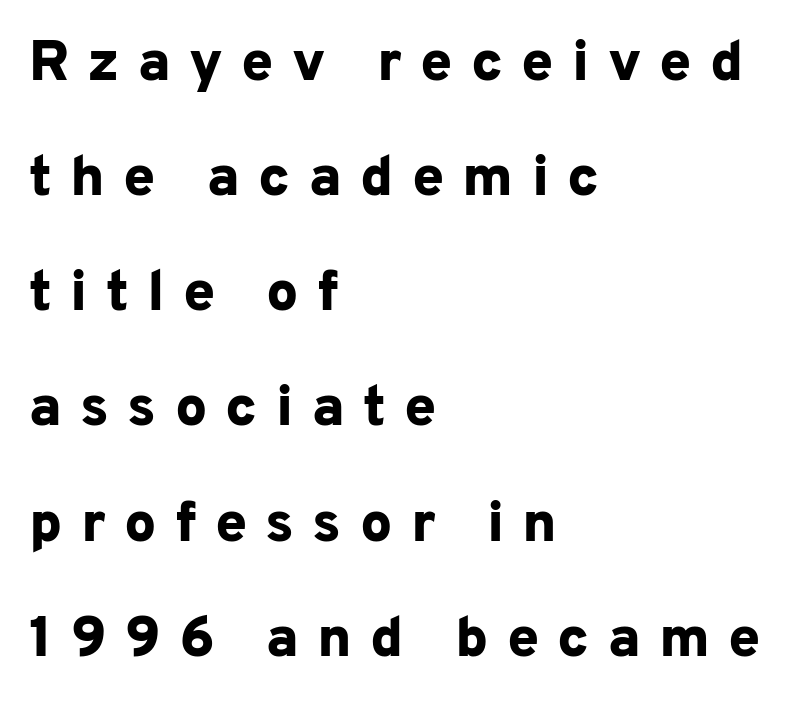
The image shows 57 px bold sans-serif type, upright; set left-aligned, loose line spacing (2.02x), unusually wide letter spacing (+0.32 em), not underlined; low stroke contrast and a medium x-height.
